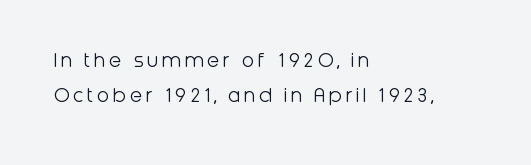
{"italic": "no", "bold": "no", "underline": "no", "align": "left", "line_spacing": "normal", "line_spacing_ratio": 1.51, "glyph_px": 23}
